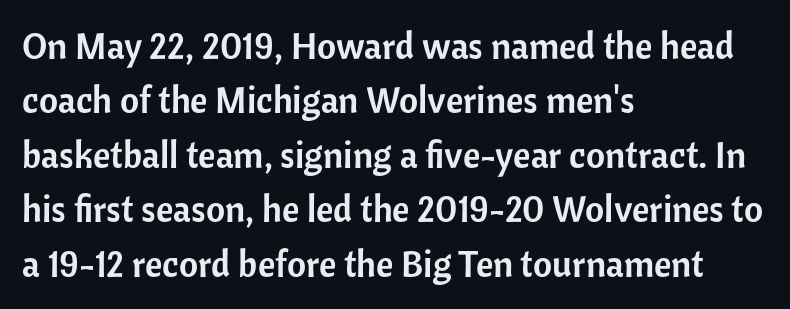
Q: Is the text italic (slanted)? A: No, it is upright.
Q: Is the typeface a serif or a sans-serif typeface? A: Sans-serif.
Q: Is the text underlined? A: No.
Q: How is the paragraph aligned? A: Left-aligned.
Q: Is the spacing between letters normal or unusually wide? A: Normal.
Q: Is the spacing between lines tight, normal or loose? A: Normal.
Q: Width (condensed, normal, or wide)? A: Normal.
Q: Stroke contrast? A: Low.
Q: x-height? A: Medium.
Q: Monospaced? A: No.
